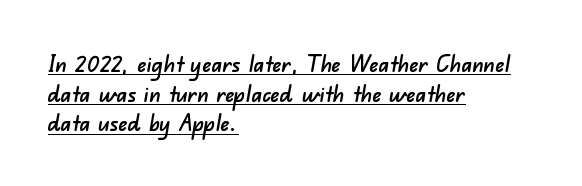
The image shows 23 px text type; set left-aligned, normal line spacing (1.29x), normal letter spacing, underlined.
